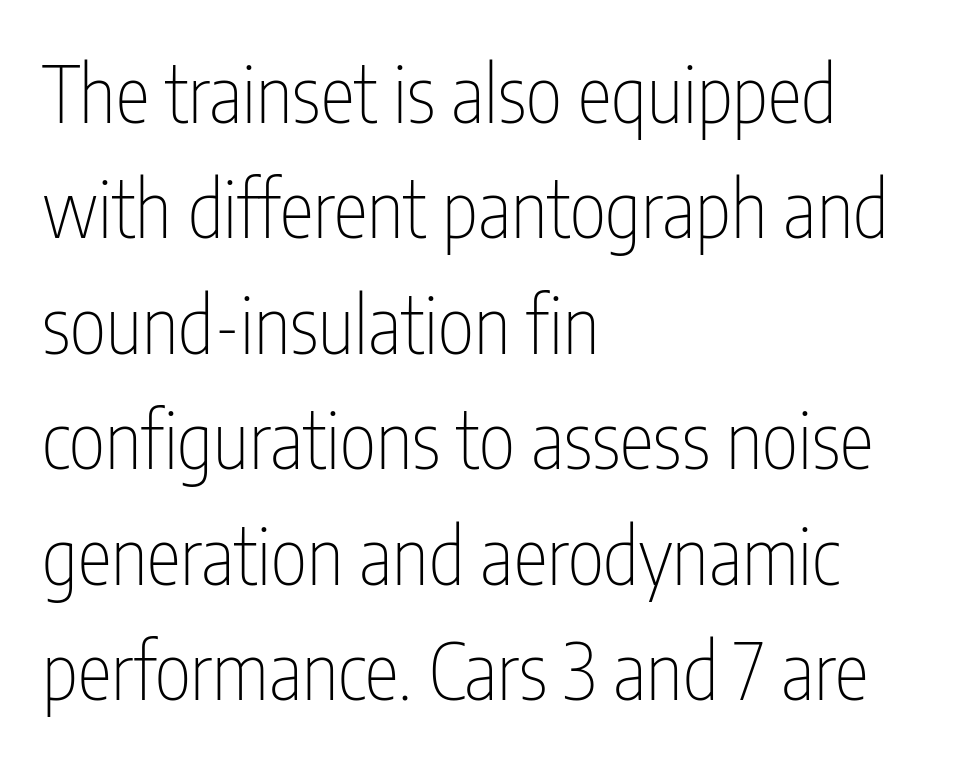
{"serif": "no", "italic": "no", "bold": "no", "weight": "thin", "width": "condensed", "stroke_contrast": "low", "x_height": "medium", "monospaced": "no", "underline": "no", "align": "left", "line_spacing": "normal", "line_spacing_ratio": 1.48, "letter_spacing": "normal", "letter_spacing_em": 0.0, "glyph_px": 78}
